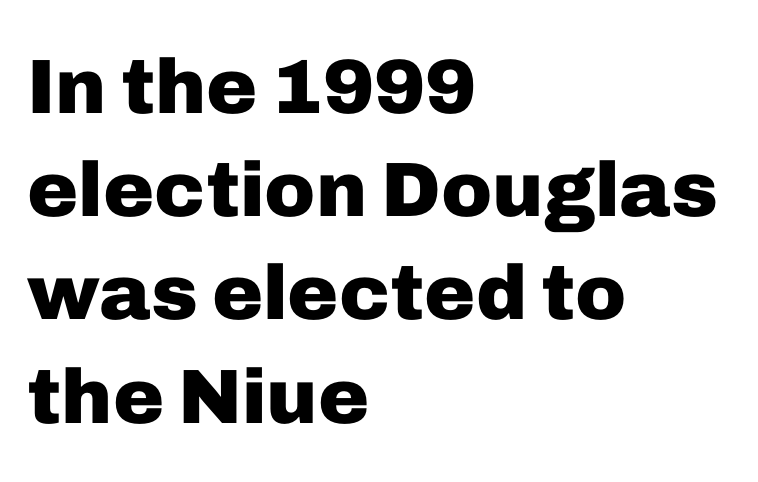
The ragged edge is on the right, which tells us the setting is flush left. The space between consecutive lines is moderate. The letters stand straight up with perfectly vertical stems. The face used here is rendered with its standard letterfit. A clean baseline with only descenders dipping below it. Nothing sits at the stroke ends, so this counts as sans-serif.
